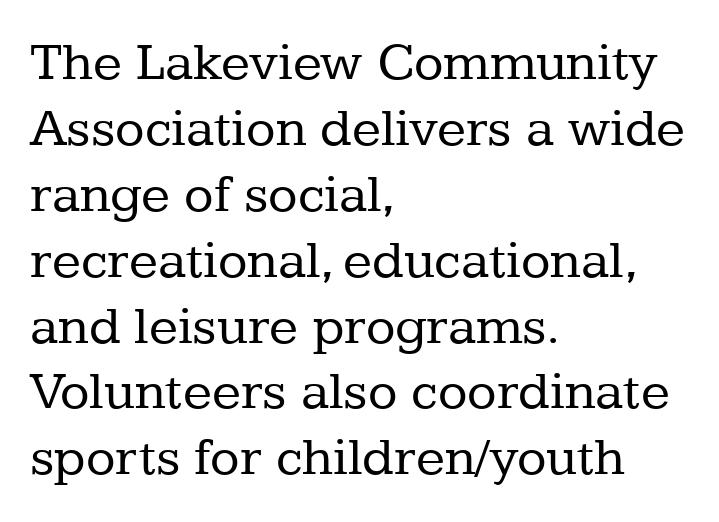
Q: Is the text bold? A: No.
Q: Is the text italic (slanted)? A: No, it is upright.
Q: Is the typeface a serif or a sans-serif typeface? A: Serif.
Q: Is the text underlined? A: No.
Q: How is the paragraph aligned? A: Left-aligned.
Q: Is the spacing between letters normal or unusually wide? A: Normal.
Q: Width (condensed, normal, or wide)? A: Normal.
Q: Stroke contrast? A: Low.
Q: x-height? A: Medium.
Q: Monospaced? A: No.
